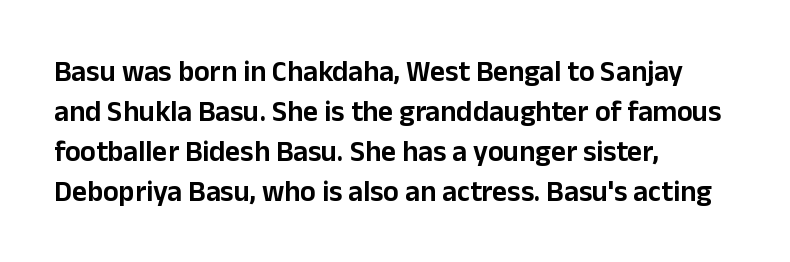
Q: Is the text italic (slanted)? A: No, it is upright.
Q: Is the typeface a serif or a sans-serif typeface? A: Sans-serif.
Q: Is the text underlined? A: No.
Q: How is the paragraph aligned? A: Left-aligned.
Q: Is the spacing between letters normal or unusually wide? A: Normal.
Q: Is the spacing between lines tight, normal or loose? A: Normal.
Q: Width (condensed, normal, or wide)? A: Normal.
Q: Stroke contrast? A: Low.
Q: x-height? A: Medium.
Q: Monospaced? A: No.
